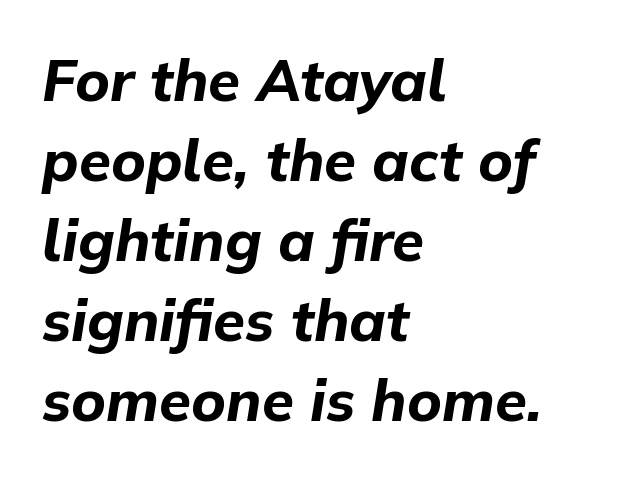
The image shows 58 px bold type, italic (leaning right); set left-aligned, normal line spacing (1.38x), normal letter spacing, not underlined; low stroke contrast and a medium x-height.
